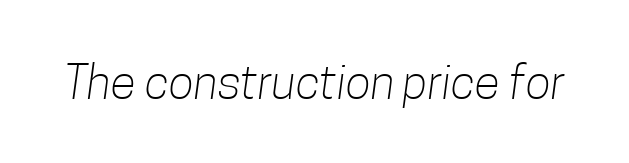
{"serif": "no", "bold": "no", "weight": "light", "width": "condensed", "stroke_contrast": "low", "x_height": "medium", "monospaced": "no", "underline": "no", "letter_spacing": "normal", "letter_spacing_em": 0.0, "glyph_px": 47}
